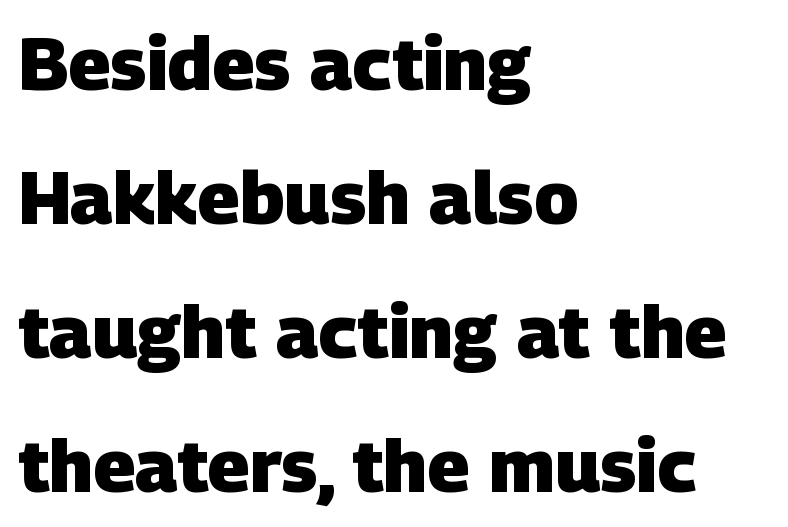
The strip under each line holds only bare page. Spacing verdict: proportional, widths tailored to each character. Regarding serifs, this sample does without them. How are the letters spaced? Ordinarily, with no added tracking. Strong, thick strokes mark this as bold type. These lines stack with their left ends in a neat column.
